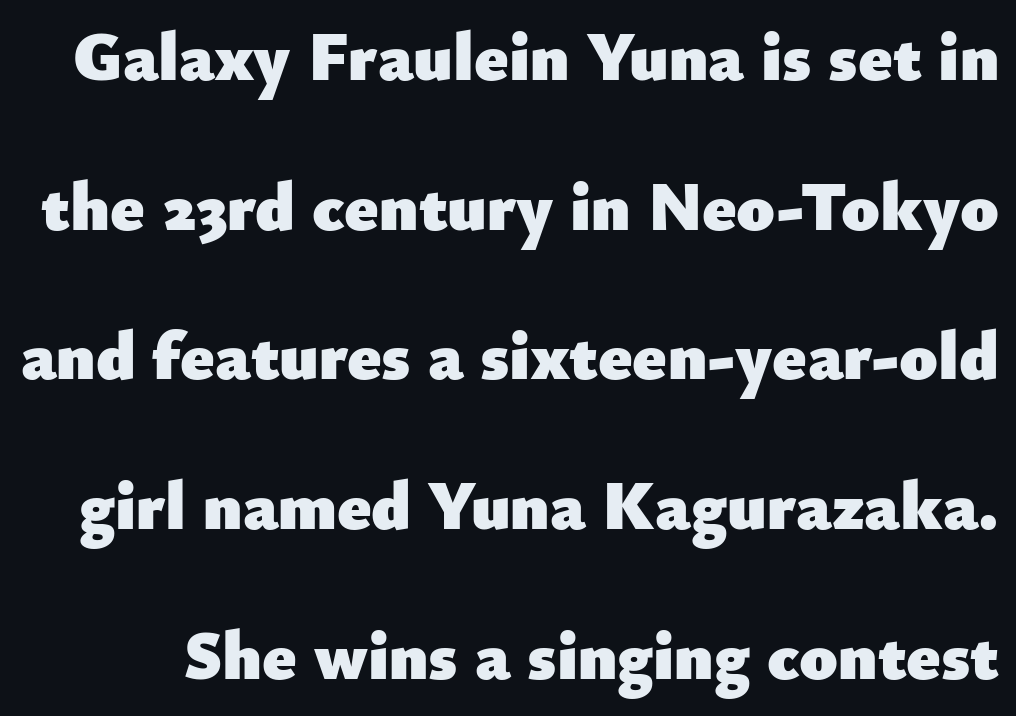
How would I describe the line gaps? Wide and relaxed. Is this a fixed-width face? No — the glyphs have proportional, varying widths. The tracking reads as untouched default to a designer's eye. Observe the absence of serifs on each vertical stroke in this sample. When letters stand straight like this, we call the style roman or upright. Compared with an ordinary text face, these strokes are far heavier — a full bold.
